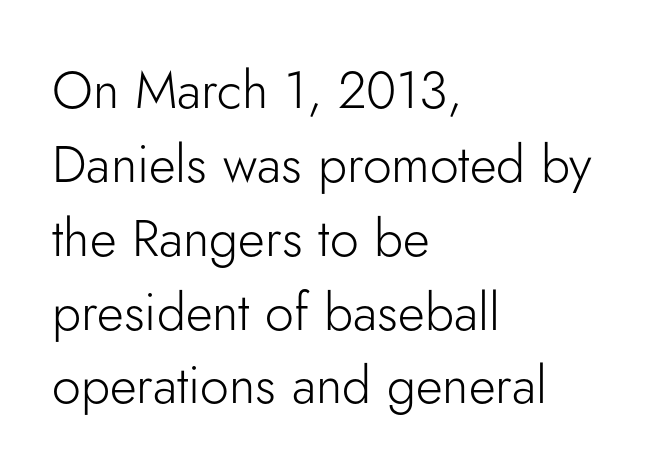
{"serif": "no", "italic": "no", "bold": "no", "weight": "light", "width": "normal", "stroke_contrast": "low", "x_height": "small", "monospaced": "no", "underline": "no", "align": "left", "line_spacing": "normal", "line_spacing_ratio": 1.42, "letter_spacing": "normal", "letter_spacing_em": 0.0, "glyph_px": 52}
